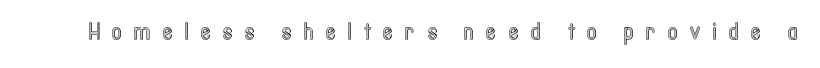
{"italic": "no", "underline": "no", "letter_spacing": "wide", "letter_spacing_em": 0.5, "glyph_px": 24}
